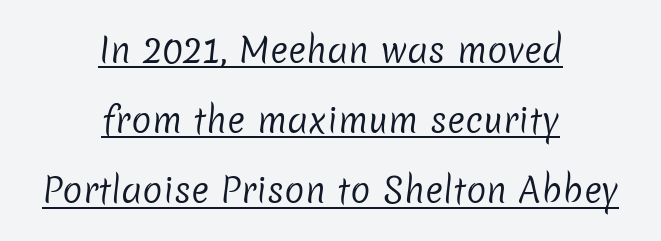
Grotesque or geometric, the face here clearly has no serifs. Interline gaps are noticeably wide in this sample. The letters advance in unequal steps, a hallmark of proportional type. A rule runs beneath these lines of type. These lines stack symmetrically, like a column narrowing and widening about its center. Observe the ordinary spacing: letters are neighbours, not strangers.
